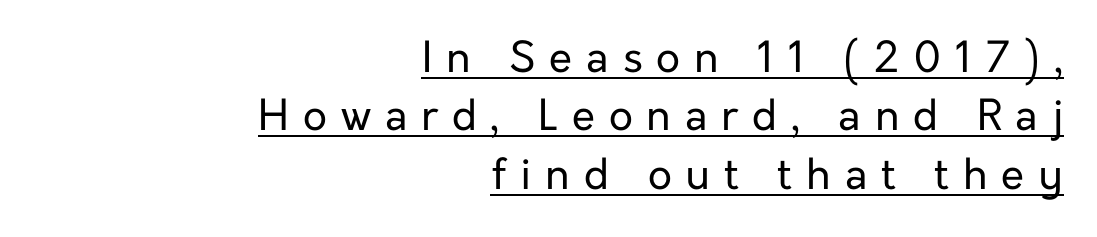
This rendering uses right alignment, leaving the left contour irregular. The passage shown is typed in a proportional face where columns would drift. These lines were composed using upright roman letters. Descenders here cross a horizontal rule under the line. How are the letters spaced? Widely, with obvious added tracking. Is the type heavy? It reads as light-to-regular instead.
